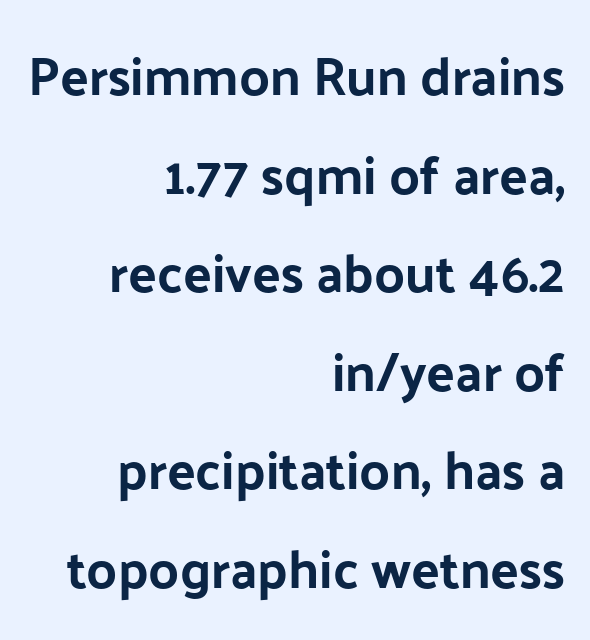
Q: Is the text italic (slanted)? A: No, it is upright.
Q: Is the typeface a serif or a sans-serif typeface? A: Sans-serif.
Q: Is the text underlined? A: No.
Q: How is the paragraph aligned? A: Right-aligned.
Q: Is the spacing between letters normal or unusually wide? A: Normal.
Q: Width (condensed, normal, or wide)? A: Normal.
Q: Stroke contrast? A: Low.
Q: x-height? A: Medium.
Q: Monospaced? A: No.
